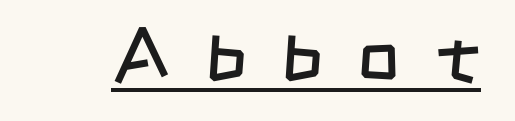
The text was rendered using a sans face with plain stroke endings. The strokes are not fattened; the text isn't bold. Words appear elongated and porous because spacing is wide. Underlined type. This sample has the flowing, uneven cadence of proportional lettering.
